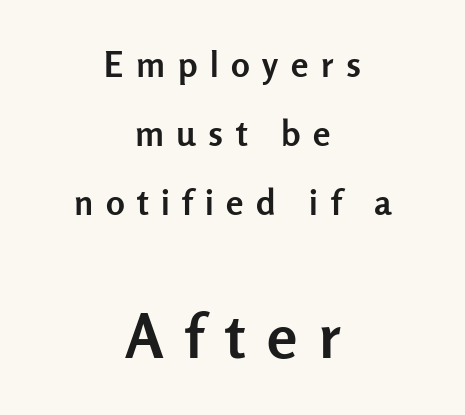
Q: Is the text bold? A: Yes.
Q: Is the text italic (slanted)? A: No, it is upright.
Q: Is the typeface a serif or a sans-serif typeface? A: Sans-serif.
Q: Is the text underlined? A: No.
Q: How is the paragraph aligned? A: Centered.
Q: Is the spacing between letters normal or unusually wide? A: Unusually wide.
Q: Is the spacing between lines tight, normal or loose? A: Loose.
Q: Which block of text is set in a larger size, the first (top) or the second (bottom)? A: The second (bottom) one.
Q: Width (condensed, normal, or wide)? A: Normal.
Q: Stroke contrast? A: Low.
Q: x-height? A: Medium.
Q: Monospaced? A: No.
